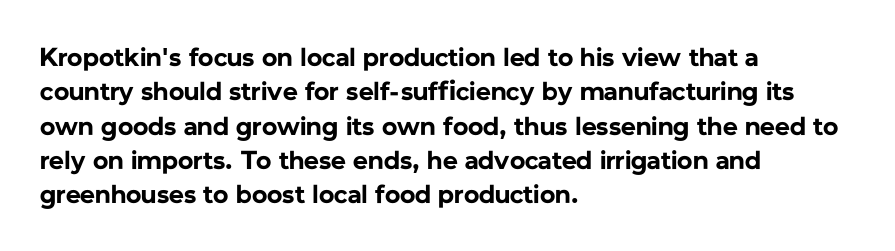
The image shows 26 px bold type, upright; set left-aligned, normal line spacing (1.32x), normal letter spacing, not underlined.
